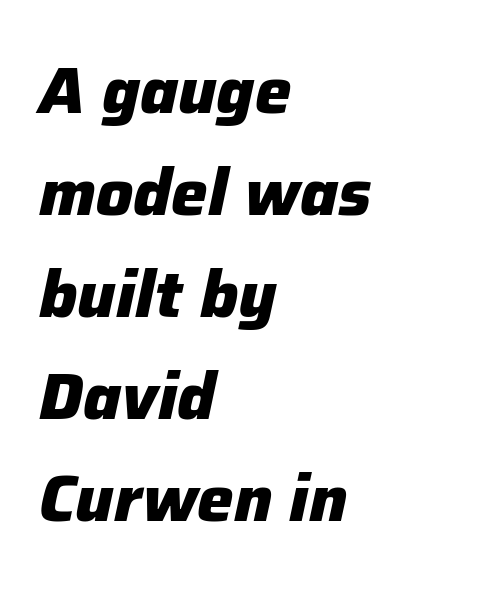
Is the letter spacing exaggerated? No — it looks like the ordinary default. The rendering uses a moderate line-height, typical for paragraphs. In CSS terms this would be text-align: left. Notice how thick the strokes are: this is what a full bold looks like. It's the slanting kind of type.
